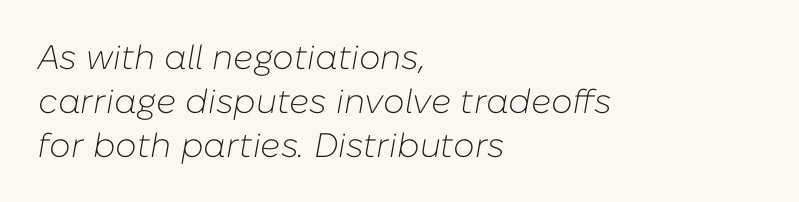
Q: Is the text bold? A: No.
Q: Is the text italic (slanted)? A: Yes, it leans right by about 10 degrees.
Q: Is the text underlined? A: No.
Q: How is the paragraph aligned? A: Left-aligned.
Q: Is the spacing between letters normal or unusually wide? A: Normal.
Q: Is the spacing between lines tight, normal or loose? A: Normal.
Q: Width (condensed, normal, or wide)? A: Normal.
Q: Stroke contrast? A: Low.
Q: x-height? A: Medium.
Q: Monospaced? A: No.
